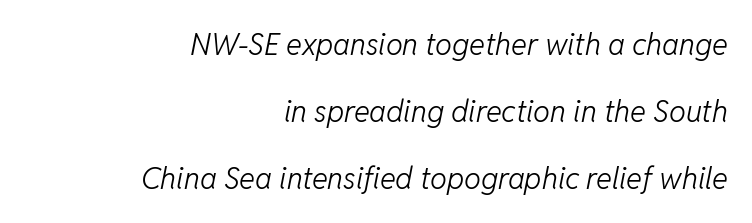
{"italic": "yes", "lean": "right", "slant_degrees": 11, "bold": "no", "weight": "light", "width": "normal", "stroke_contrast": "low", "x_height": "medium", "monospaced": "no", "underline": "no", "align": "right", "line_spacing": "loose", "line_spacing_ratio": 2.24, "letter_spacing": "normal", "letter_spacing_em": 0.0, "glyph_px": 30}
